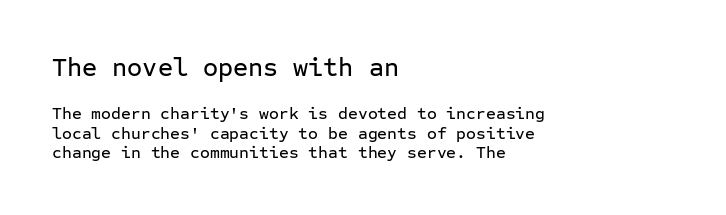
Characters follow at the spacing the type designer built in. If you drew a line through each stem, it would be perfectly vertical. Line beginnings align vertically; line endings do not. The baseline area is clear. Top chunk: large. Bottom chunk: small.
